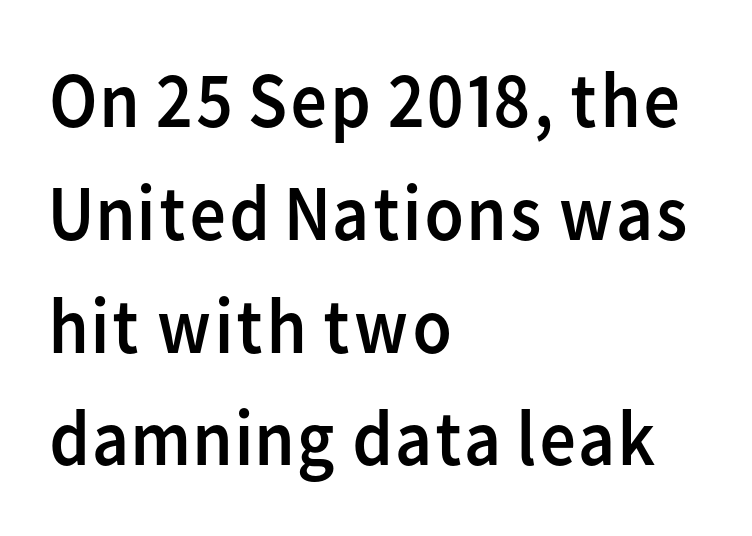
{"serif": "no", "italic": "no", "bold": "no", "weight": "regular", "width": "normal", "stroke_contrast": "low", "x_height": "medium", "monospaced": "no", "underline": "no", "align": "left", "line_spacing": "normal", "line_spacing_ratio": 1.41, "letter_spacing": "normal", "letter_spacing_em": 0.0, "glyph_px": 80}
